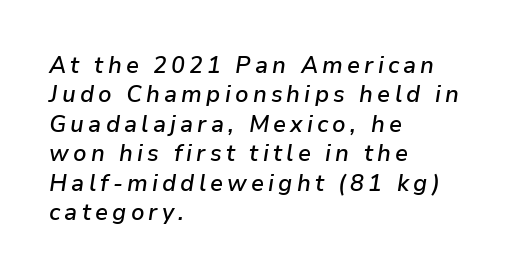
Weight check: semibold — heavier than regular, not quite bold. The passage shown leans; its letterforms are oblique. No word sits above an underline. The compositor pushed each line to the left boundary. Baseline-to-baseline distance is the conventional proportion of letter height.
